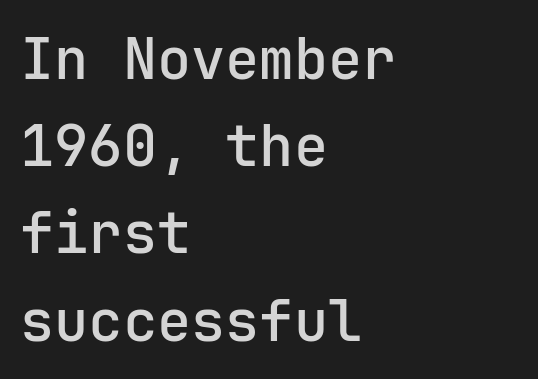
{"serif": "no", "italic": "no", "width": "normal", "stroke_contrast": "low", "x_height": "medium", "monospaced": "yes", "underline": "no", "align": "left", "line_spacing": "normal", "line_spacing_ratio": 1.53, "letter_spacing": "normal", "letter_spacing_em": 0.0, "glyph_px": 57}
